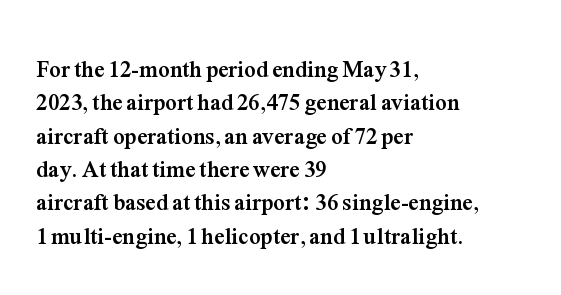
Q: Is the text bold? A: Yes.
Q: Is the text italic (slanted)? A: No, it is upright.
Q: Is the text underlined? A: No.
Q: How is the paragraph aligned? A: Left-aligned.
Q: Is the spacing between letters normal or unusually wide? A: Normal.
Q: Is the spacing between lines tight, normal or loose? A: Normal.
